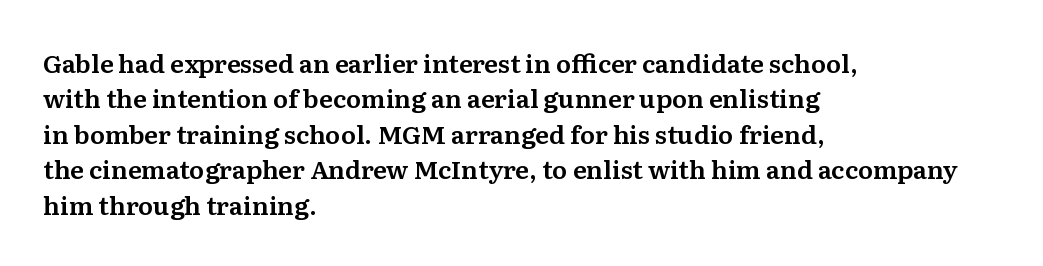
The image shows 25 px text type, upright; set left-aligned, normal line spacing (1.42x), normal letter spacing, not underlined.
